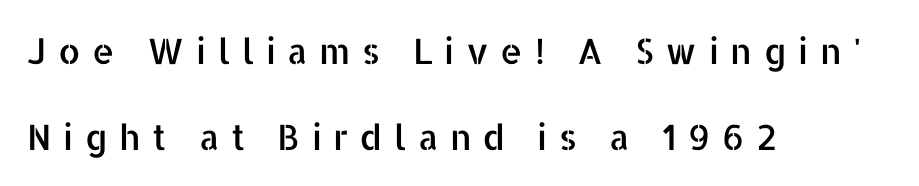
The image shows 35 px sans-serif type, upright; set left-aligned, loose line spacing (2.45x), unusually wide letter spacing (+0.33 em), not underlined; low stroke contrast and a medium x-height.
